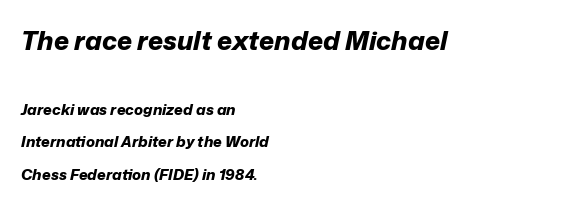
Q: Is the text bold? A: Yes.
Q: Is the text italic (slanted)? A: Yes, it leans right by about 12 degrees.
Q: Is the text underlined? A: No.
Q: How is the paragraph aligned? A: Left-aligned.
Q: Is the spacing between letters normal or unusually wide? A: Normal.
Q: Is the spacing between lines tight, normal or loose? A: Loose.
Q: Which block of text is set in a larger size, the first (top) or the second (bottom)? A: The first (top) one.
